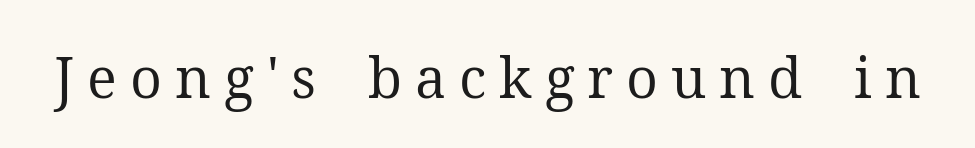
The image shows 56 px regular-weight serif type, upright; set unusually wide letter spacing (+0.23 em), not underlined; medium stroke contrast and a medium x-height.
